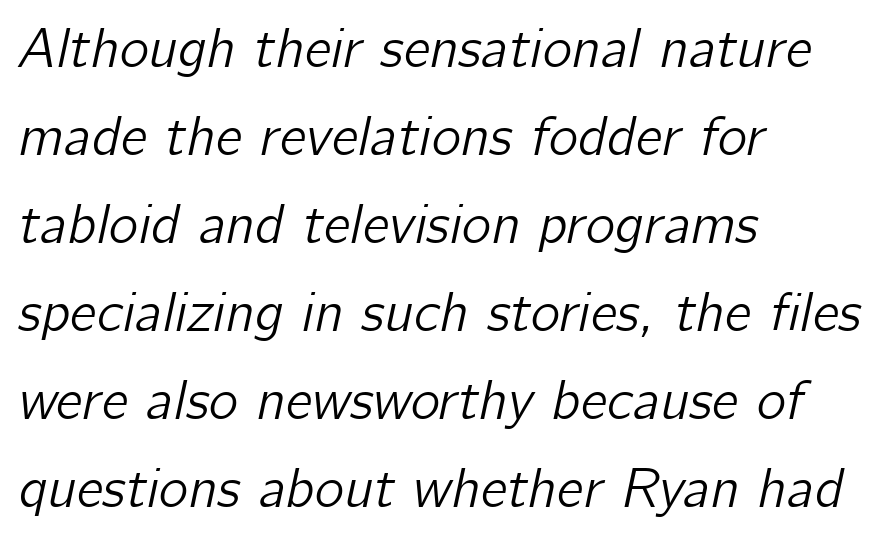
The image shows 56 px text type, italic (leaning right); set left-aligned, normal line spacing (1.57x), normal letter spacing, not underlined; low stroke contrast and a medium x-height.
